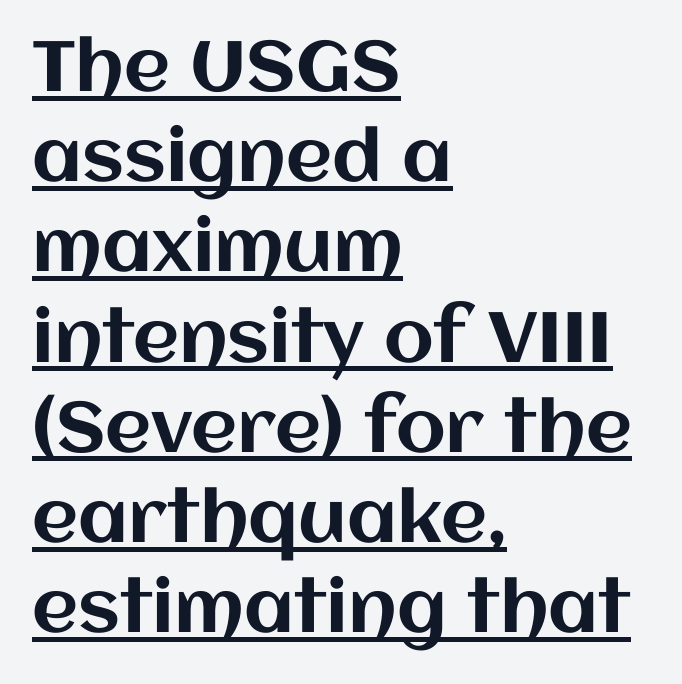
The image shows 71 px text type, upright; set left-aligned, normal line spacing (1.27x), normal letter spacing, underlined; medium stroke contrast and a large x-height.
